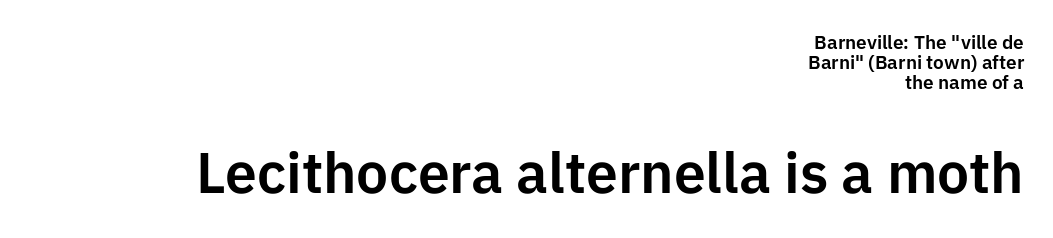
{"serif": "no", "italic": "no", "width": "normal", "stroke_contrast": "low", "x_height": "medium", "monospaced": "no", "underline": "no", "align": "right", "line_spacing": "tight", "line_spacing_ratio": 1.04, "letter_spacing": "normal", "letter_spacing_em": 0.0, "larger_block": "second", "size_ratio": 3.0, "glyph_px": 57}
